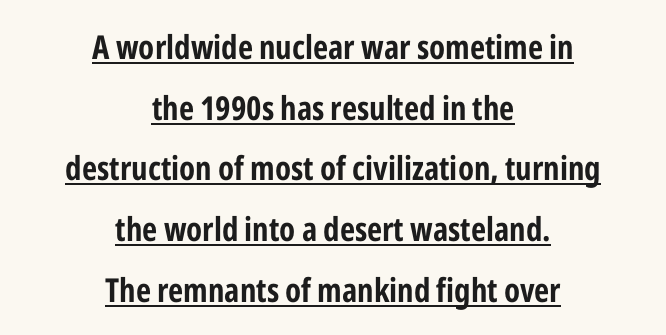
Q: Is the text italic (slanted)? A: No, it is upright.
Q: Is the typeface a serif or a sans-serif typeface? A: Sans-serif.
Q: Is the text underlined? A: Yes.
Q: How is the paragraph aligned? A: Centered.
Q: Is the spacing between letters normal or unusually wide? A: Normal.
Q: Width (condensed, normal, or wide)? A: Condensed.
Q: Stroke contrast? A: Low.
Q: x-height? A: Medium.
Q: Monospaced? A: No.
